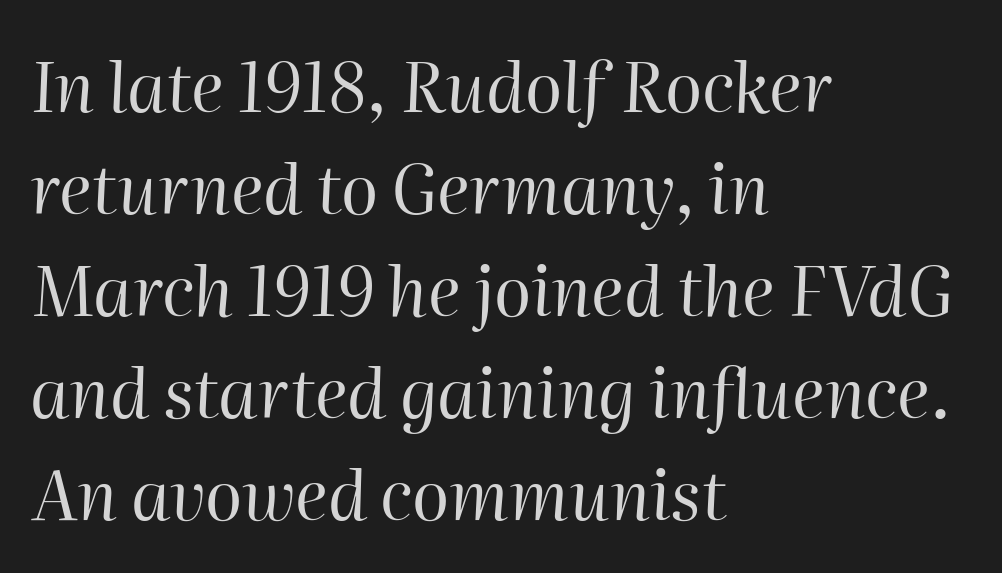
Q: Is the text bold? A: No.
Q: Is the text italic (slanted)? A: Yes, it leans right by about 2 degrees.
Q: Is the text underlined? A: No.
Q: How is the paragraph aligned? A: Left-aligned.
Q: Is the spacing between letters normal or unusually wide? A: Normal.
Q: Is the spacing between lines tight, normal or loose? A: Normal.
Q: Width (condensed, normal, or wide)? A: Normal.
Q: Stroke contrast? A: High.
Q: x-height? A: Medium.
Q: Monospaced? A: No.
